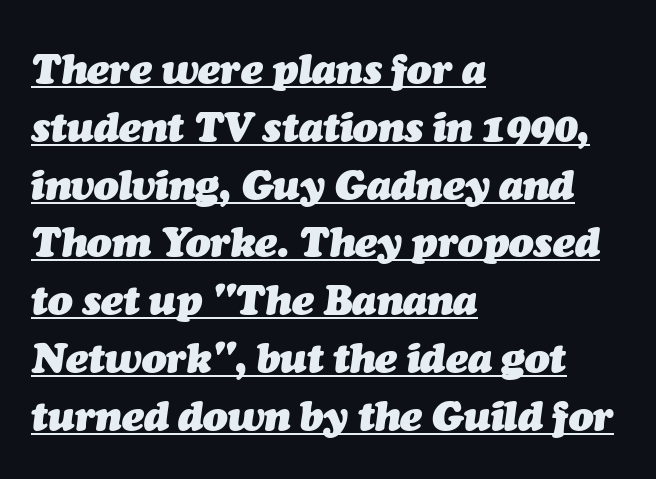
Q: Is the text bold? A: Yes.
Q: Is the text italic (slanted)? A: Yes, it leans right by about 7 degrees.
Q: Is the text underlined? A: Yes.
Q: How is the paragraph aligned? A: Left-aligned.
Q: Is the spacing between letters normal or unusually wide? A: Normal.
Q: Is the spacing between lines tight, normal or loose? A: Normal.
Q: Width (condensed, normal, or wide)? A: Normal.
Q: Stroke contrast? A: Medium.
Q: x-height? A: Medium.
Q: Monospaced? A: No.
